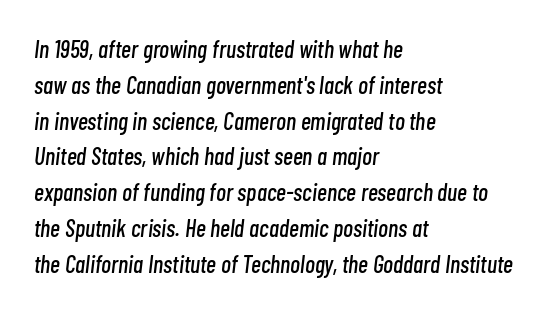
The image shows 24 px text type, italic (leaning right); set left-aligned, normal line spacing (1.49x), normal letter spacing, not underlined.
